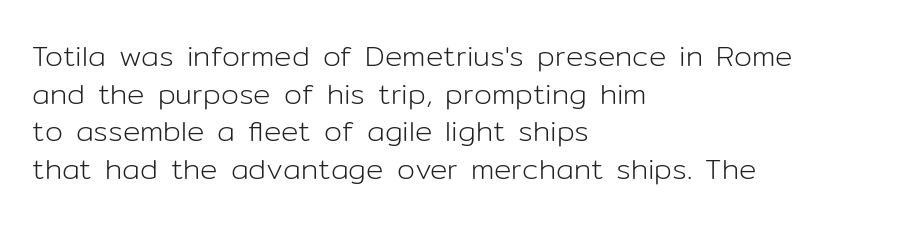
The image shows 29 px light sans-serif type, upright; set left-aligned, normal line spacing (1.3x), normal letter spacing, not underlined; low stroke contrast and a medium x-height.
